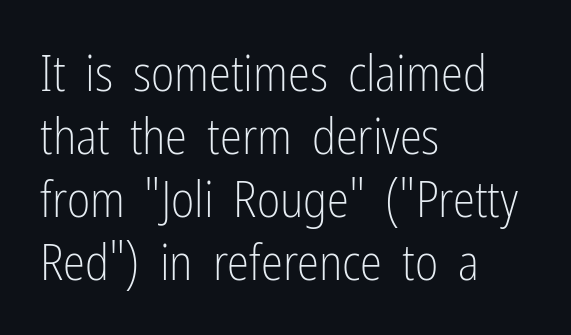
Q: Is the text bold? A: No.
Q: Is the text italic (slanted)? A: No, it is upright.
Q: Is the typeface a serif or a sans-serif typeface? A: Sans-serif.
Q: Is the text underlined? A: No.
Q: How is the paragraph aligned? A: Left-aligned.
Q: Is the spacing between letters normal or unusually wide? A: Normal.
Q: Is the spacing between lines tight, normal or loose? A: Normal.
Q: Width (condensed, normal, or wide)? A: Condensed.
Q: Stroke contrast? A: Low.
Q: x-height? A: Medium.
Q: Monospaced? A: No.
